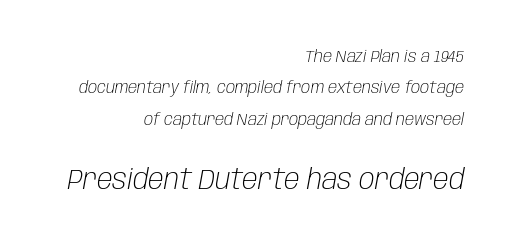
The image shows 29 px light, condensed type, italic (leaning right); set right-aligned, line spacing 1.84x, normal letter spacing, not underlined; the second (bottom) block is 1.71x larger; low stroke contrast and a large x-height.
